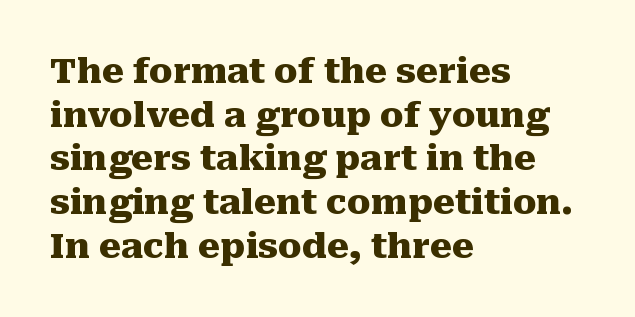
Q: Is the text bold? A: Yes.
Q: Is the text italic (slanted)? A: No, it is upright.
Q: Is the typeface a serif or a sans-serif typeface? A: Serif.
Q: Is the text underlined? A: No.
Q: How is the paragraph aligned? A: Left-aligned.
Q: Is the spacing between letters normal or unusually wide? A: Normal.
Q: Is the spacing between lines tight, normal or loose? A: Normal.
Q: Width (condensed, normal, or wide)? A: Normal.
Q: Stroke contrast? A: Medium.
Q: x-height? A: Medium.
Q: Monospaced? A: No.
